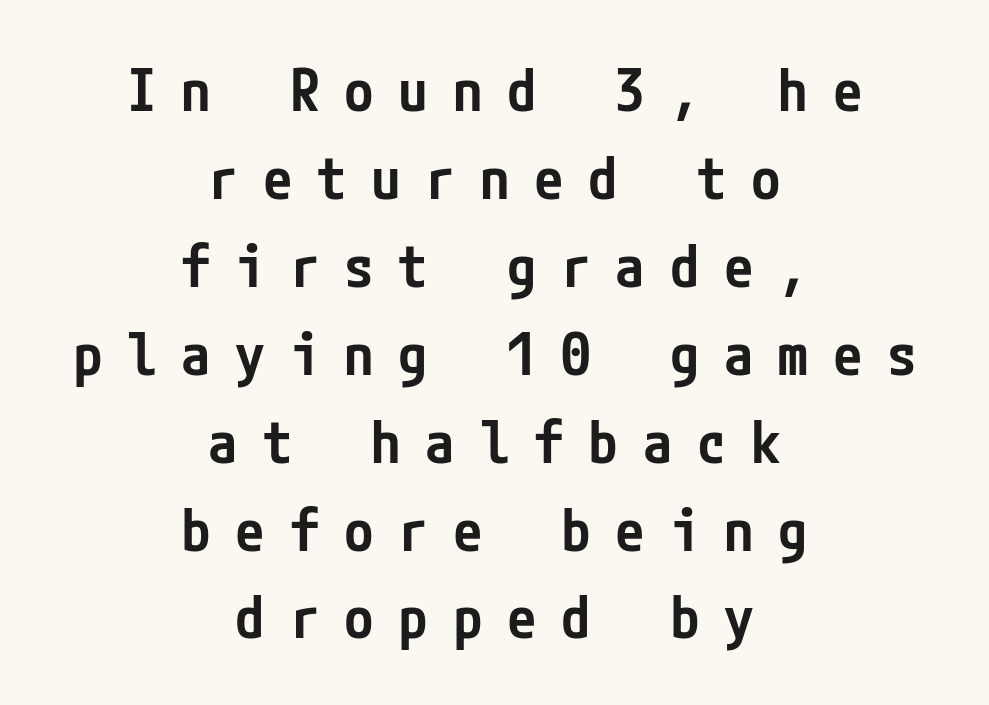
The image shows 59 px semibold, condensed sans-serif type, upright; set centered, normal line spacing (1.49x), unusually wide letter spacing (+0.42 em), not underlined; low stroke contrast and a medium x-height.
